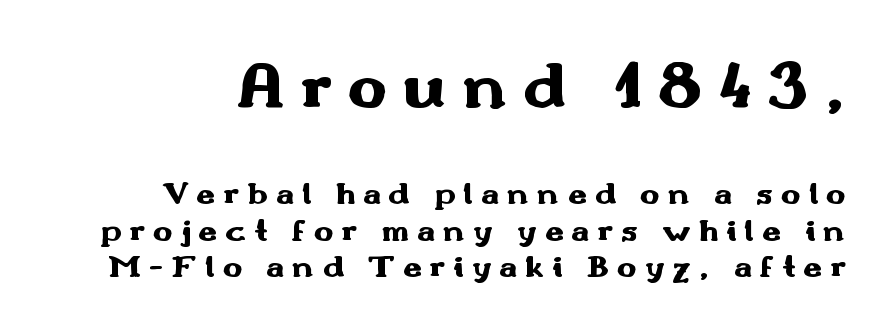
{"serif": "no", "italic": "no", "bold": "yes", "weight": "heavy", "width": "wide", "stroke_contrast": "medium", "x_height": "small", "monospaced": "no", "underline": "no", "line_spacing": "tight", "line_spacing_ratio": 1.11, "letter_spacing": "wide", "letter_spacing_em": 0.24, "larger_block": "first", "size_ratio": 2.0, "glyph_px": 66}
